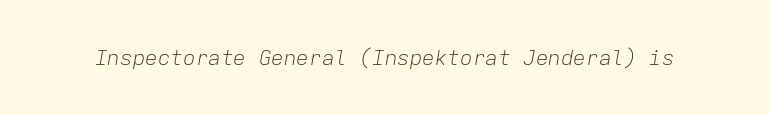
Q: Is the text bold? A: No.
Q: Is the text italic (slanted)? A: Yes, it leans right by about 9 degrees.
Q: Is the text underlined? A: No.
Q: Is the spacing between letters normal or unusually wide? A: Normal.
